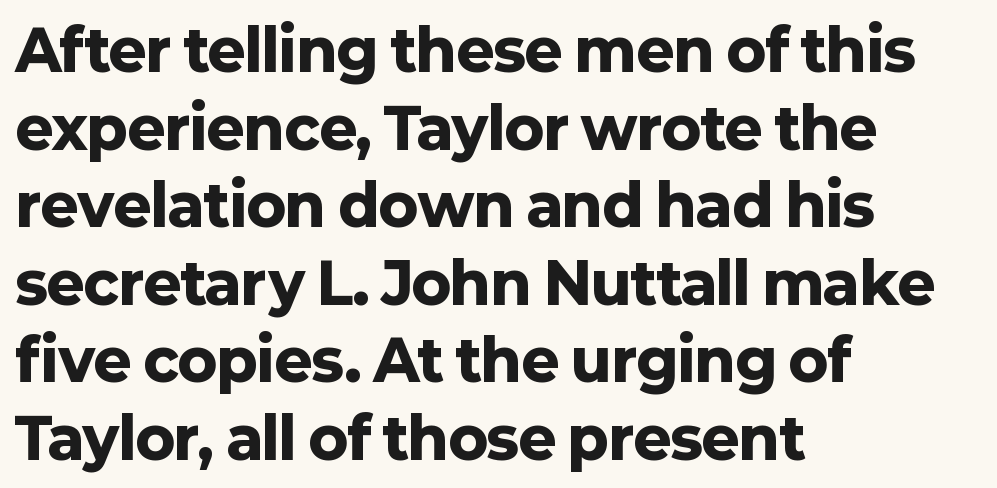
Q: Is the text bold? A: Yes.
Q: Is the text italic (slanted)? A: No, it is upright.
Q: Is the typeface a serif or a sans-serif typeface? A: Sans-serif.
Q: Is the text underlined? A: No.
Q: How is the paragraph aligned? A: Left-aligned.
Q: Is the spacing between letters normal or unusually wide? A: Normal.
Q: Is the spacing between lines tight, normal or loose? A: Normal.
Q: Width (condensed, normal, or wide)? A: Normal.
Q: Stroke contrast? A: Low.
Q: x-height? A: Medium.
Q: Monospaced? A: No.
